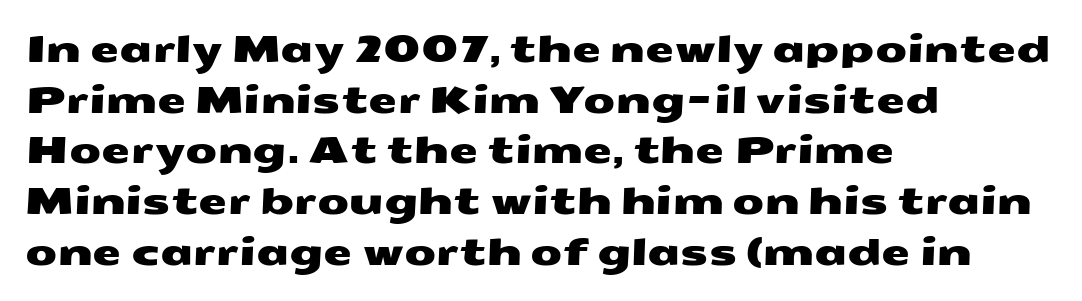
Q: Is the typeface a serif or a sans-serif typeface? A: Sans-serif.
Q: Is the text underlined? A: No.
Q: How is the paragraph aligned? A: Left-aligned.
Q: Is the spacing between letters normal or unusually wide? A: Normal.
Q: Is the spacing between lines tight, normal or loose? A: Normal.
Q: Width (condensed, normal, or wide)? A: Wide.
Q: Stroke contrast? A: Medium.
Q: x-height? A: Medium.
Q: Monospaced? A: No.
